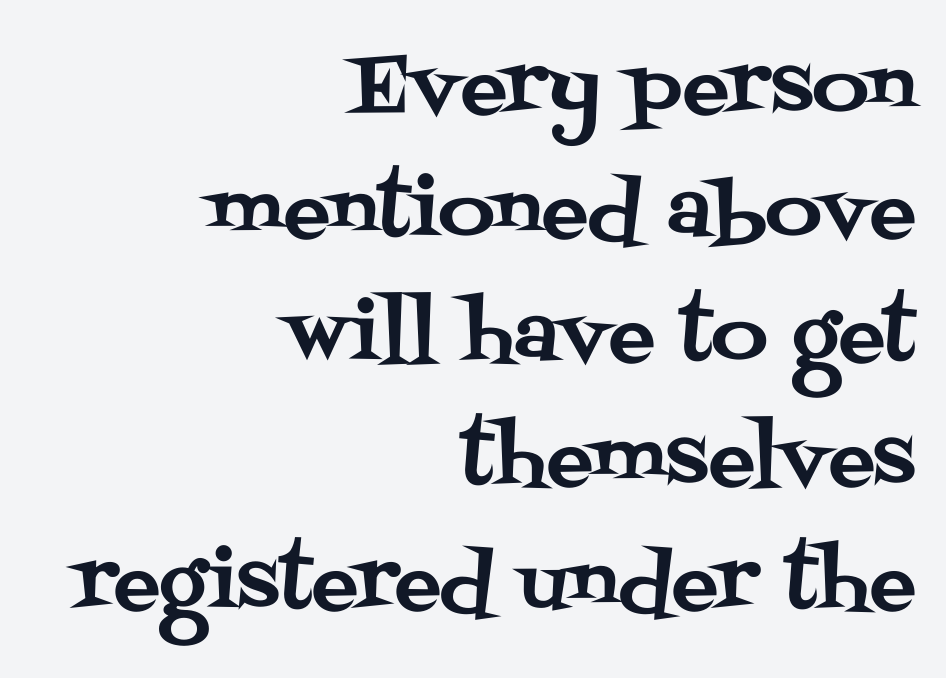
Q: Is the text italic (slanted)? A: No, it is upright.
Q: Is the typeface a serif or a sans-serif typeface? A: Serif.
Q: Is the text underlined? A: No.
Q: How is the paragraph aligned? A: Right-aligned.
Q: Is the spacing between letters normal or unusually wide? A: Normal.
Q: Is the spacing between lines tight, normal or loose? A: Normal.
Q: Width (condensed, normal, or wide)? A: Normal.
Q: Stroke contrast? A: Medium.
Q: x-height? A: Large.
Q: Monospaced? A: No.
